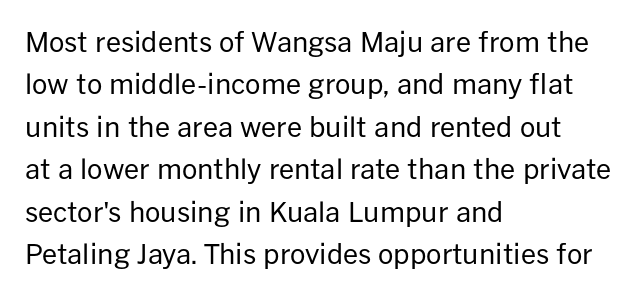
Characters follow at the spacing the type designer built in. Where is the straight margin? On the left. Weight: regular or lighter. Check the space under the baseline: it is left empty. Each new line begins a customary step beneath the previous one.
